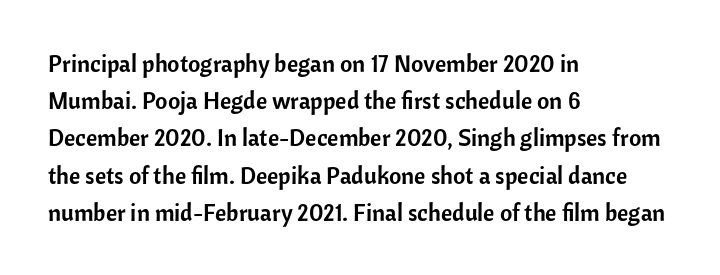
Interline gaps are of average width in this sample. The letters stand upright; this is a roman face. The face used here is rendered with its standard letterfit. Leftover space on each line is placed entirely after the last word. Beneath every word, the page is bare.
